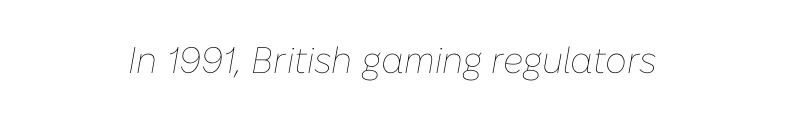
A typesetter would call this proportional, since set widths differ per character. Slant detected: the letters are inclined. The passage is arranged like a title page — every line centered. Weight: not bold — regular or lighter. Type without underlining. Nothing unusual about the tracking: characters are spaced as the font intends.
